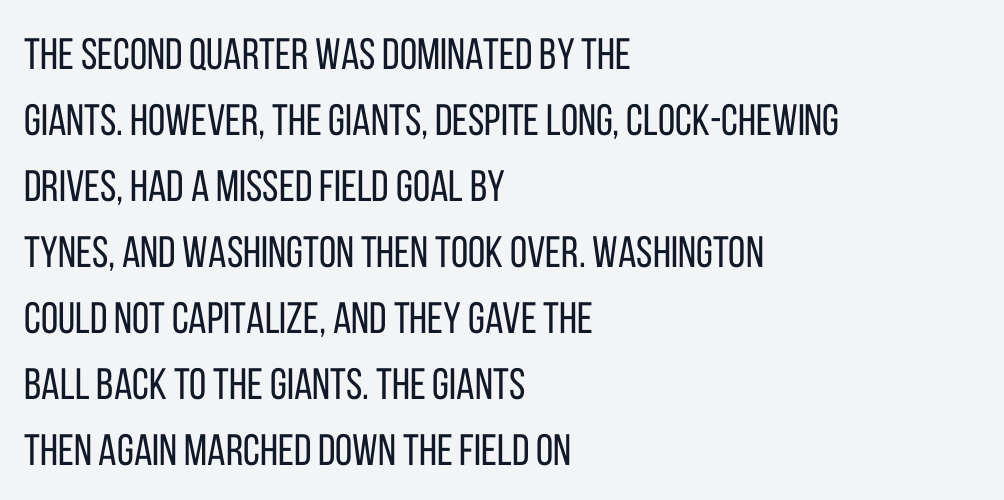
The image shows 44 px regular-weight, condensed sans-serif type, upright; set left-aligned, normal line spacing (1.5x), normal letter spacing, not underlined; low stroke contrast and a large x-height.
